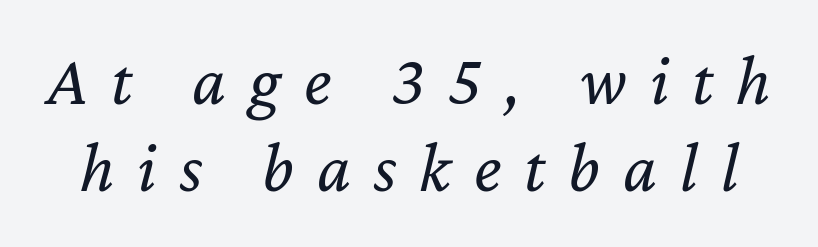
The image shows 72 px regular-weight type, italic (leaning right); set line spacing 1.21x, unusually wide letter spacing (+0.32 em), not underlined; low stroke contrast and a medium x-height.
